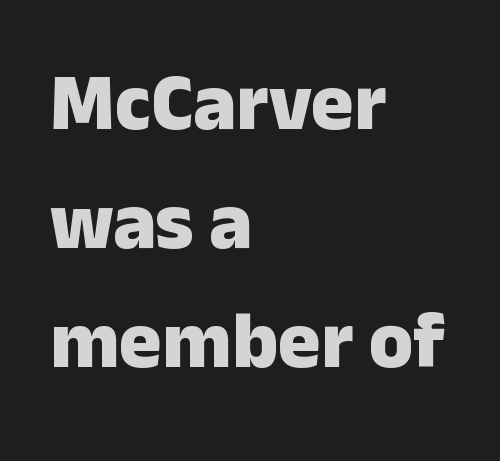
{"serif": "no", "italic": "no", "bold": "yes", "weight": "heavy", "width": "normal", "stroke_contrast": "low", "x_height": "medium", "monospaced": "no", "underline": "no", "align": "left", "line_spacing": "normal", "line_spacing_ratio": 1.49, "letter_spacing": "normal", "letter_spacing_em": 0.0, "glyph_px": 80}
